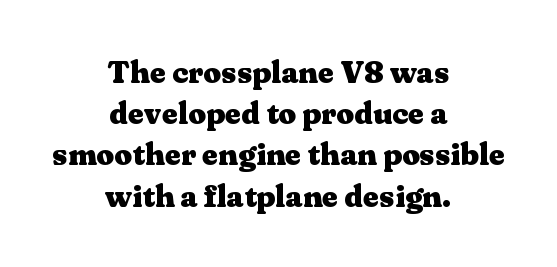
Q: Is the text bold? A: Yes.
Q: Is the text italic (slanted)? A: No, it is upright.
Q: Is the typeface a serif or a sans-serif typeface? A: Serif.
Q: Is the text underlined? A: No.
Q: How is the paragraph aligned? A: Centered.
Q: Is the spacing between letters normal or unusually wide? A: Normal.
Q: Is the spacing between lines tight, normal or loose? A: Normal.
Q: Width (condensed, normal, or wide)? A: Wide.
Q: Stroke contrast? A: Medium.
Q: x-height? A: Medium.
Q: Monospaced? A: No.
